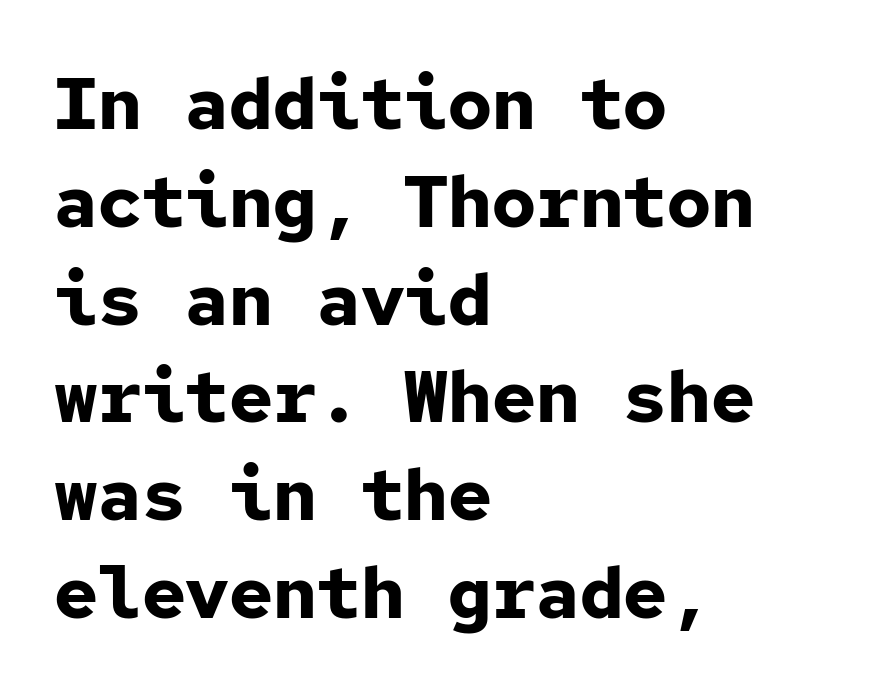
Q: Is the text bold? A: Yes.
Q: Is the text italic (slanted)? A: No, it is upright.
Q: Is the typeface a serif or a sans-serif typeface? A: Sans-serif.
Q: Is the text underlined? A: No.
Q: How is the paragraph aligned? A: Left-aligned.
Q: Is the spacing between letters normal or unusually wide? A: Normal.
Q: Is the spacing between lines tight, normal or loose? A: Normal.
Q: Width (condensed, normal, or wide)? A: Normal.
Q: Stroke contrast? A: Low.
Q: x-height? A: Medium.
Q: Monospaced? A: Yes.
